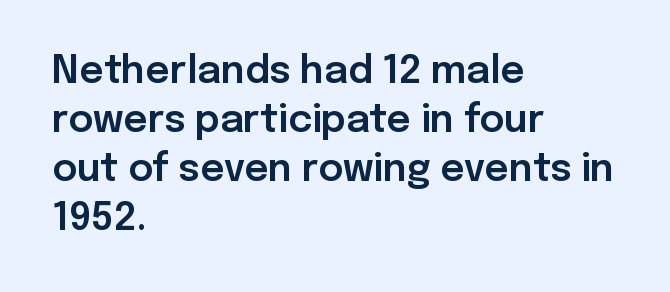
The image shows 38 px sans-serif type, upright; set left-aligned, normal line spacing (1.29x), normal letter spacing, not underlined; low stroke contrast and a medium x-height.
